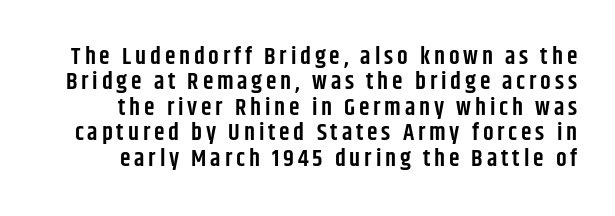
Closely set lines give the paragraph a compact silhouette. The rendering uses a semibold face; strokes are thickened but not to full bold. Designer's note — italics off, roman on. Decoration check: the copy has no underline.
